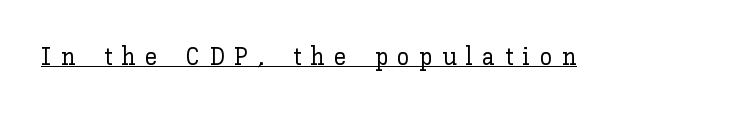
{"italic": "no", "underline": "yes", "letter_spacing": "wide", "letter_spacing_em": 0.38, "glyph_px": 25}
